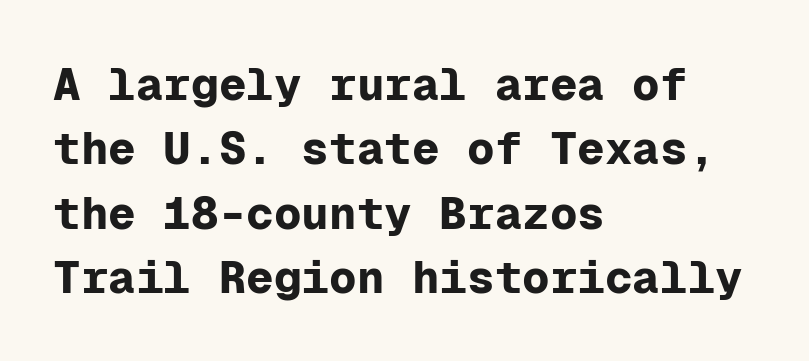
Ordinary non-slanted type is in use. Rows of type keep a routine distance in the vertical direction. No word sits above an underline. In CSS terms this would be text-align: left. Each letter, wide or thin by design, is forced into the same width here. The characters look thick and weighty, a clear bold.
